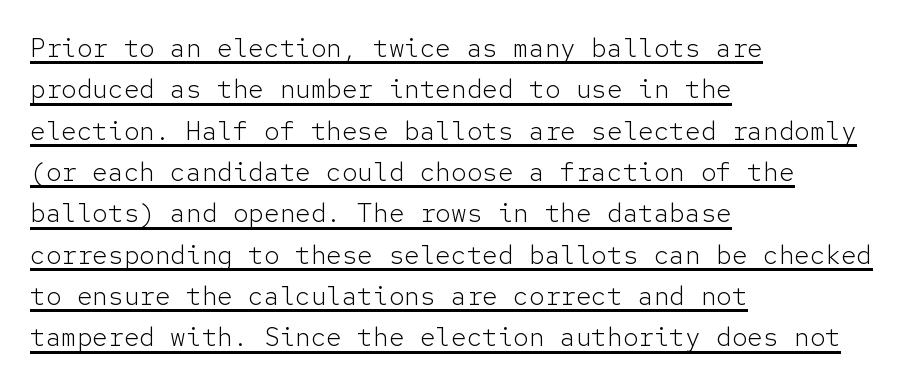
The image shows 26 px text type, upright; set left-aligned, normal line spacing (1.59x), normal letter spacing, underlined.
